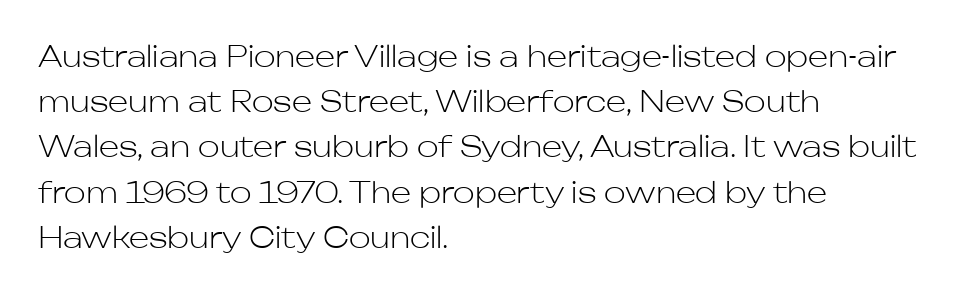
The image shows 29 px light sans-serif type, upright; set left-aligned, normal line spacing (1.56x), normal letter spacing, not underlined; low stroke contrast and a medium x-height.
